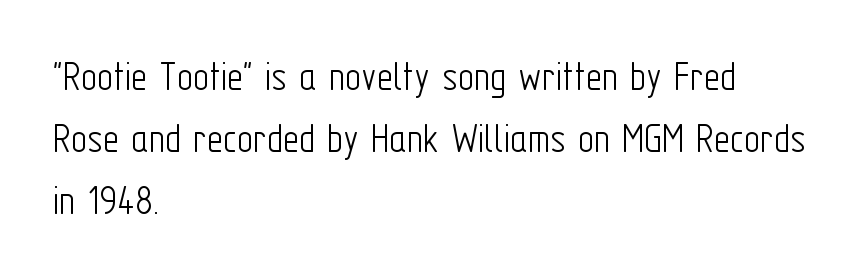
{"serif": "no", "italic": "no", "bold": "no", "weight": "light", "width": "condensed", "stroke_contrast": "low", "x_height": "medium", "monospaced": "no", "underline": "no", "align": "left", "line_spacing": "normal", "line_spacing_ratio": 1.41, "letter_spacing": "normal", "letter_spacing_em": 0.0, "glyph_px": 44}
